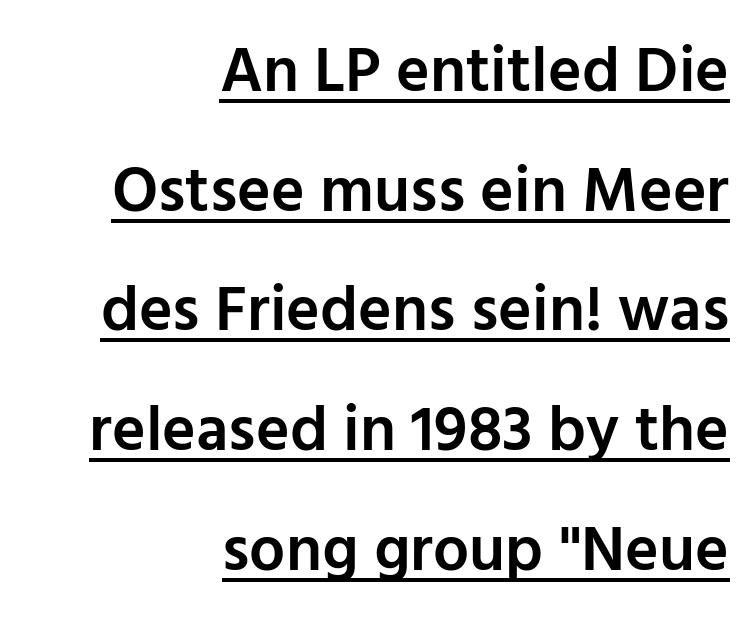
Q: Is the text bold? A: Semi-bold.
Q: Is the text italic (slanted)? A: No, it is upright.
Q: Is the typeface a serif or a sans-serif typeface? A: Sans-serif.
Q: Is the text underlined? A: Yes.
Q: How is the paragraph aligned? A: Right-aligned.
Q: Is the spacing between letters normal or unusually wide? A: Normal.
Q: Width (condensed, normal, or wide)? A: Normal.
Q: Stroke contrast? A: Low.
Q: x-height? A: Medium.
Q: Monospaced? A: No.
